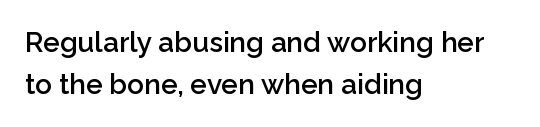
The image shows 28 px semibold sans-serif type, upright; set left-aligned, normal line spacing (1.51x), normal letter spacing, not underlined; low stroke contrast and a medium x-height.
